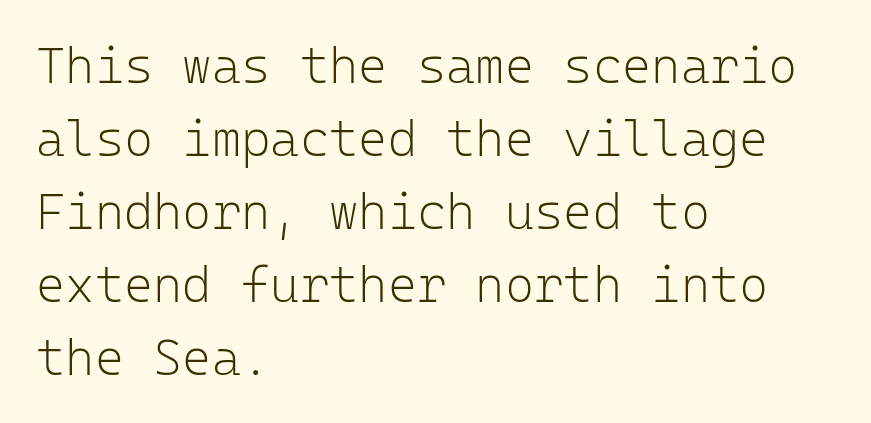
Q: Is the text bold? A: No.
Q: Is the text italic (slanted)? A: No, it is upright.
Q: Is the typeface a serif or a sans-serif typeface? A: Sans-serif.
Q: Is the text underlined? A: No.
Q: How is the paragraph aligned? A: Left-aligned.
Q: Is the spacing between letters normal or unusually wide? A: Normal.
Q: Is the spacing between lines tight, normal or loose? A: Normal.
Q: Width (condensed, normal, or wide)? A: Normal.
Q: Stroke contrast? A: Low.
Q: x-height? A: Medium.
Q: Monospaced? A: Yes.
